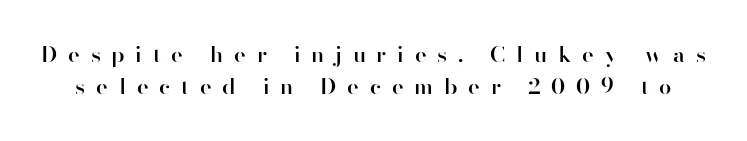
Students, observe: this is what conventionally led text looks like. Every character sits straight up, as roman type does. The area under the type is left untouched. Students, this is semibold: more ink than regular, less than bold. This rendering widens character spacing well past its baseline value.
